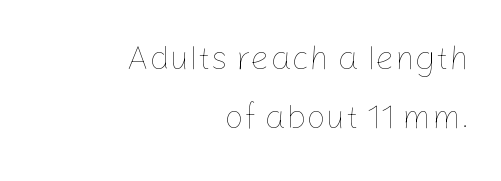
Notice how the stems are strictly vertical — no italics here. Varying glyph widths throughout — classic text-font behaviour. Right-aligned paragraph, ragged on the left. Letter spacing: default.
